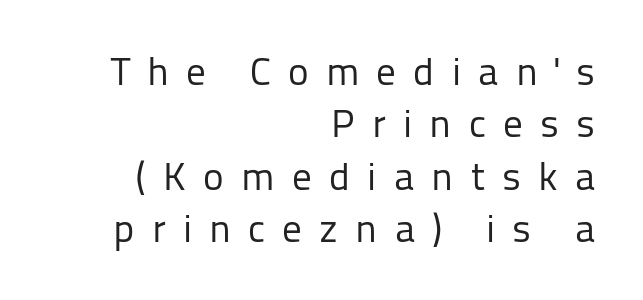
Q: Is the text bold? A: No.
Q: Is the text italic (slanted)? A: No, it is upright.
Q: Is the typeface a serif or a sans-serif typeface? A: Sans-serif.
Q: Is the text underlined? A: No.
Q: How is the paragraph aligned? A: Right-aligned.
Q: Is the spacing between letters normal or unusually wide? A: Unusually wide.
Q: Is the spacing between lines tight, normal or loose? A: Normal.
Q: Width (condensed, normal, or wide)? A: Normal.
Q: Stroke contrast? A: Low.
Q: x-height? A: Medium.
Q: Monospaced? A: No.
